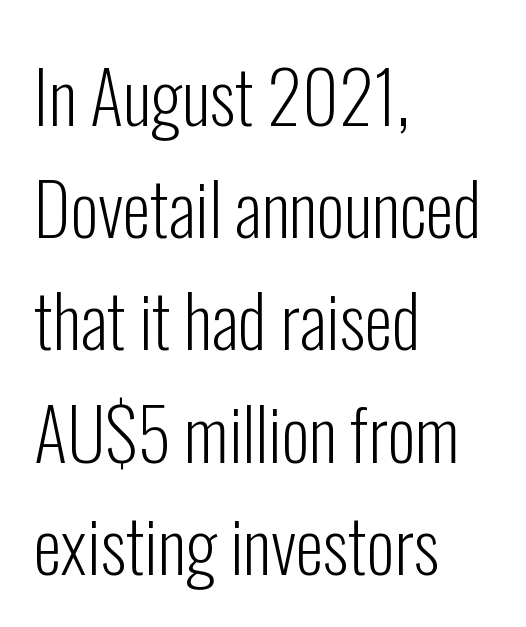
The image shows 71 px light, condensed sans-serif type, upright; set left-aligned, normal line spacing (1.58x), normal letter spacing, not underlined; low stroke contrast and a medium x-height.
